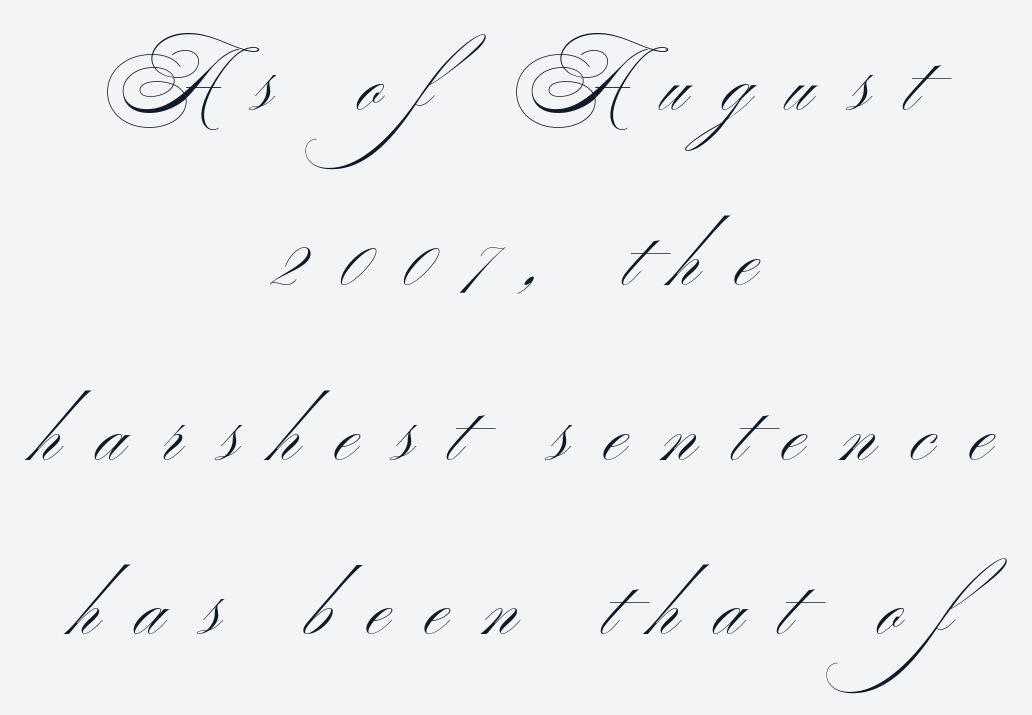
{"serif": "no", "bold": "no", "weight": "light", "width": "wide", "stroke_contrast": "medium", "x_height": "small", "monospaced": "no", "underline": "no", "align": "center", "line_spacing": "loose", "line_spacing_ratio": 2.27, "letter_spacing": "wide", "letter_spacing_em": 0.47, "glyph_px": 77}
